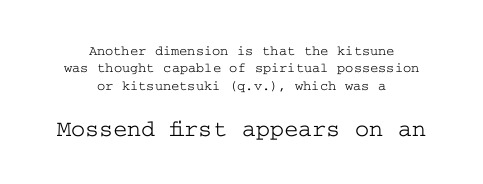
{"italic": "no", "underline": "no", "align": "center", "line_spacing_ratio": 1.24, "letter_spacing": "normal", "letter_spacing_em": 0.0, "larger_block": "second", "size_ratio": 1.71, "glyph_px": 24}
